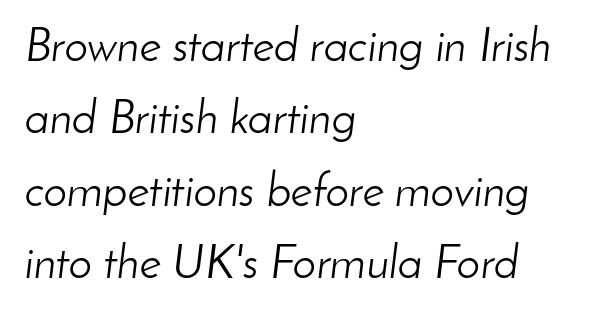
The image shows 47 px light type, italic (leaning right); set left-aligned, normal line spacing (1.54x), normal letter spacing, not underlined; low stroke contrast and a small x-height.
